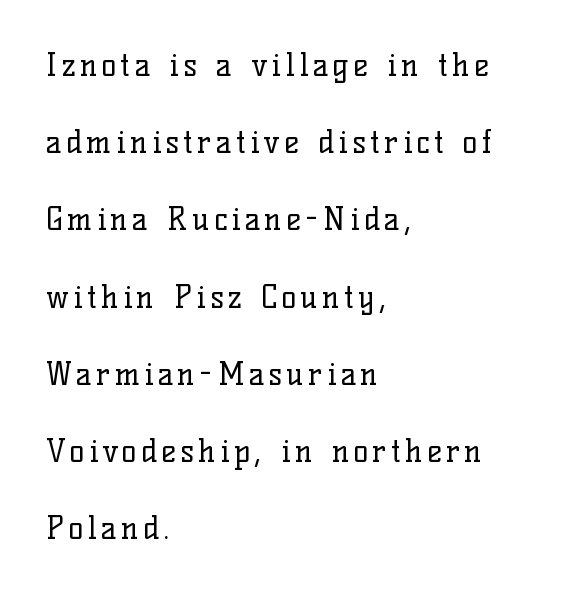
Q: Is the text bold? A: No.
Q: Is the text italic (slanted)? A: No, it is upright.
Q: Is the typeface a serif or a sans-serif typeface? A: Serif.
Q: Is the text underlined? A: No.
Q: How is the paragraph aligned? A: Left-aligned.
Q: Is the spacing between lines tight, normal or loose? A: Loose.
Q: Width (condensed, normal, or wide)? A: Normal.
Q: Stroke contrast? A: Low.
Q: x-height? A: Medium.
Q: Monospaced? A: No.
